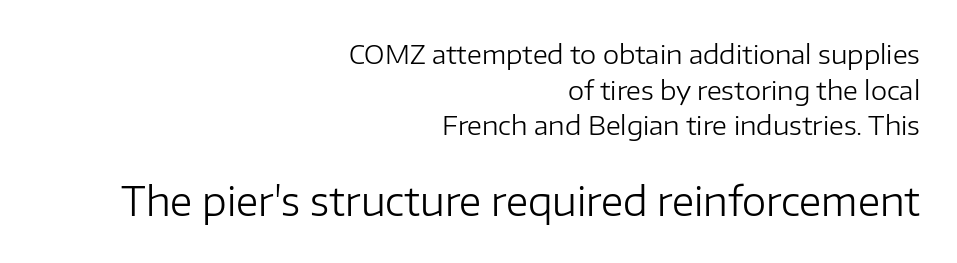
These lines keep a tight, regular rhythm from letter to letter. Of the two passages, the one underneath uses the larger point size. The ragged edge is on the left, which tells us the setting is flush right. The rows are spaced the way most documents space them. Here the designer chose a conventional face with non-uniform glyph widths. No letter is thick-stroked: the sample isn't bold.
